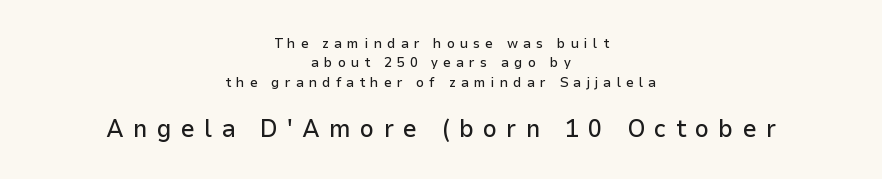
{"italic": "no", "underline": "no", "align": "center", "line_spacing": "normal", "line_spacing_ratio": 1.38, "letter_spacing": "wide", "letter_spacing_em": 0.36, "larger_block": "second", "size_ratio": 1.79, "glyph_px": 25}
